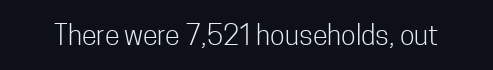
{"italic": "no", "bold": "no", "underline": "no", "letter_spacing": "normal", "letter_spacing_em": 0.0, "glyph_px": 27}
